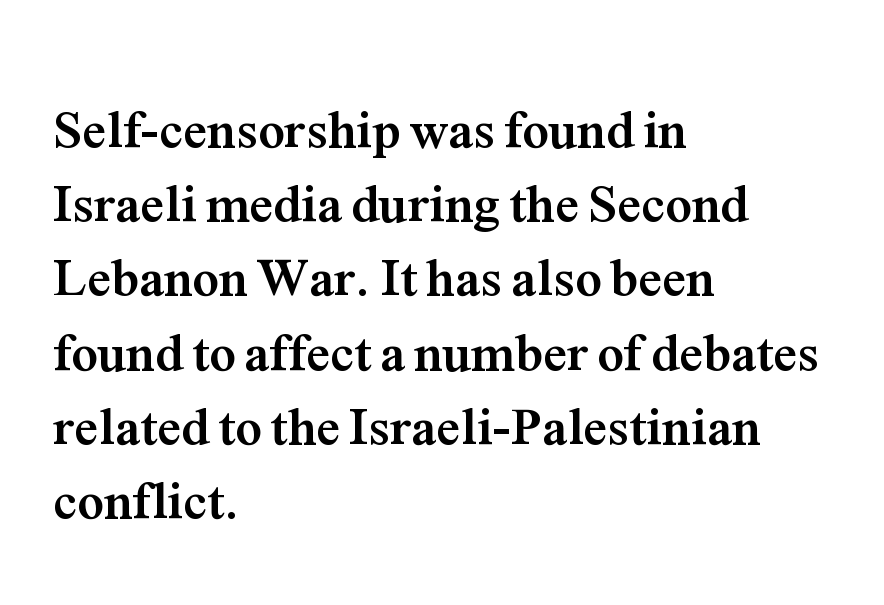
The vertical gap from one line to the next is medium. Letterform terminals end in serifs throughout the passage. Each letter keeps its own natural width here, so spacing adapts to shape. Bare-footed words on every line. This is the regular roman posture of the typeface.
